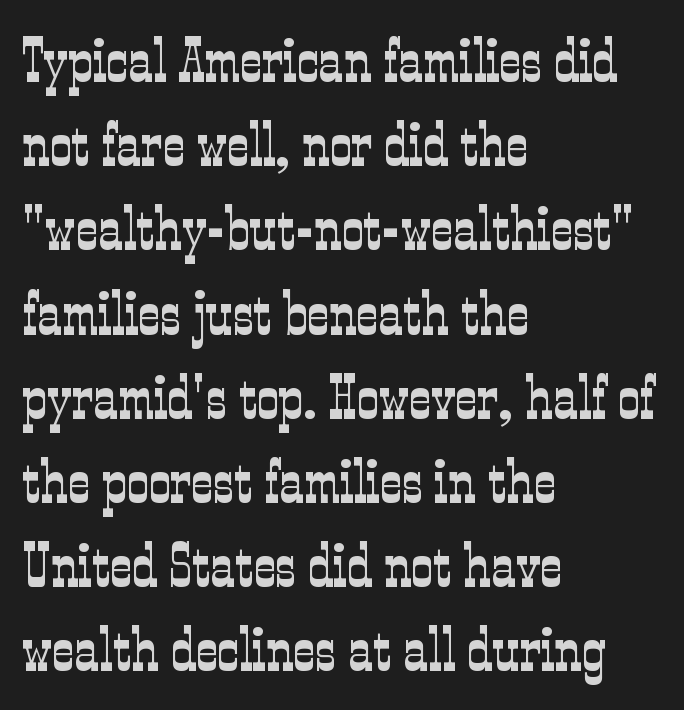
The image shows 61 px light, condensed serif type, upright; set left-aligned, normal line spacing (1.38x), normal letter spacing, not underlined; low stroke contrast and a medium x-height.
